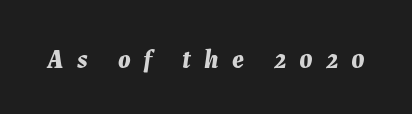
The image shows 26 px bold type, italic (leaning right); set unusually wide letter spacing (+0.5 em), not underlined.
